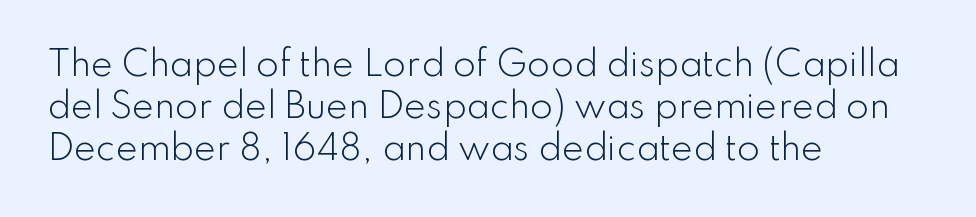
{"serif": "no", "italic": "no", "bold": "no", "weight": "light", "width": "normal", "stroke_contrast": "low", "x_height": "small", "monospaced": "no", "underline": "no", "align": "left", "line_spacing": "normal", "line_spacing_ratio": 1.28, "letter_spacing": "normal", "letter_spacing_em": 0.0, "glyph_px": 33}
